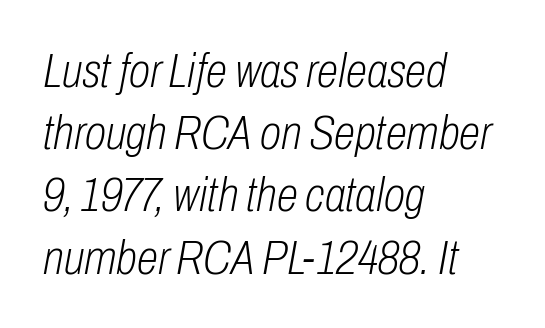
The image shows 49 px light, condensed type, italic (leaning right); set left-aligned, normal line spacing (1.27x), normal letter spacing, not underlined; low stroke contrast and a medium x-height.
